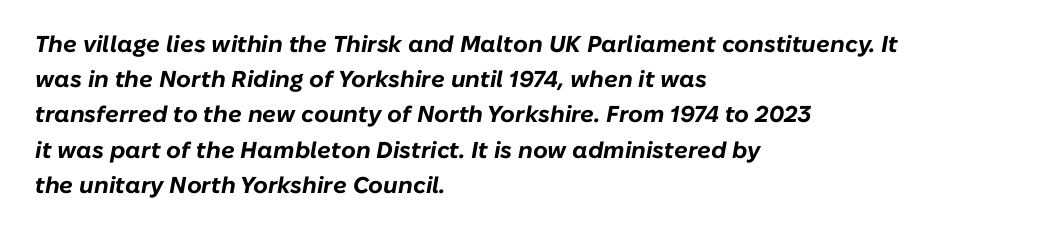
Q: Is the text bold? A: Yes.
Q: Is the text italic (slanted)? A: Yes, it leans right by about 10 degrees.
Q: Is the text underlined? A: No.
Q: How is the paragraph aligned? A: Left-aligned.
Q: Is the spacing between letters normal or unusually wide? A: Normal.
Q: Is the spacing between lines tight, normal or loose? A: Normal.
